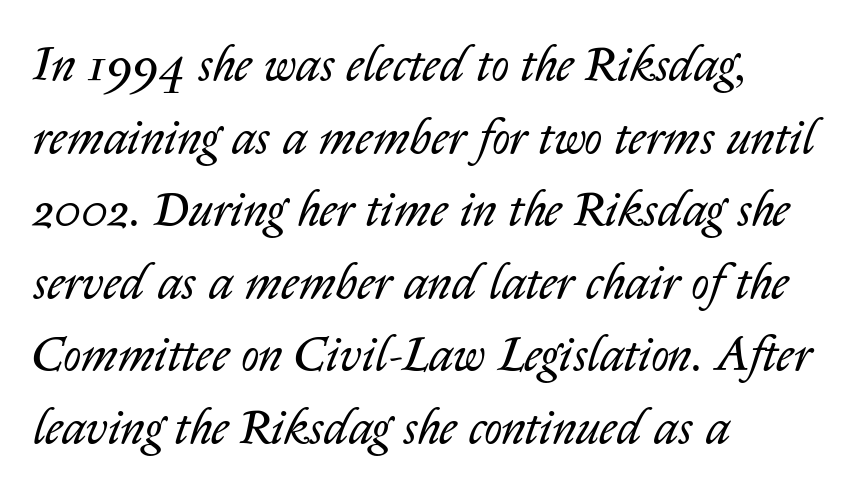
The image shows 49 px regular-weight type, italic (leaning right); set left-aligned, normal line spacing (1.48x), normal letter spacing, not underlined; low stroke contrast and a medium x-height.
